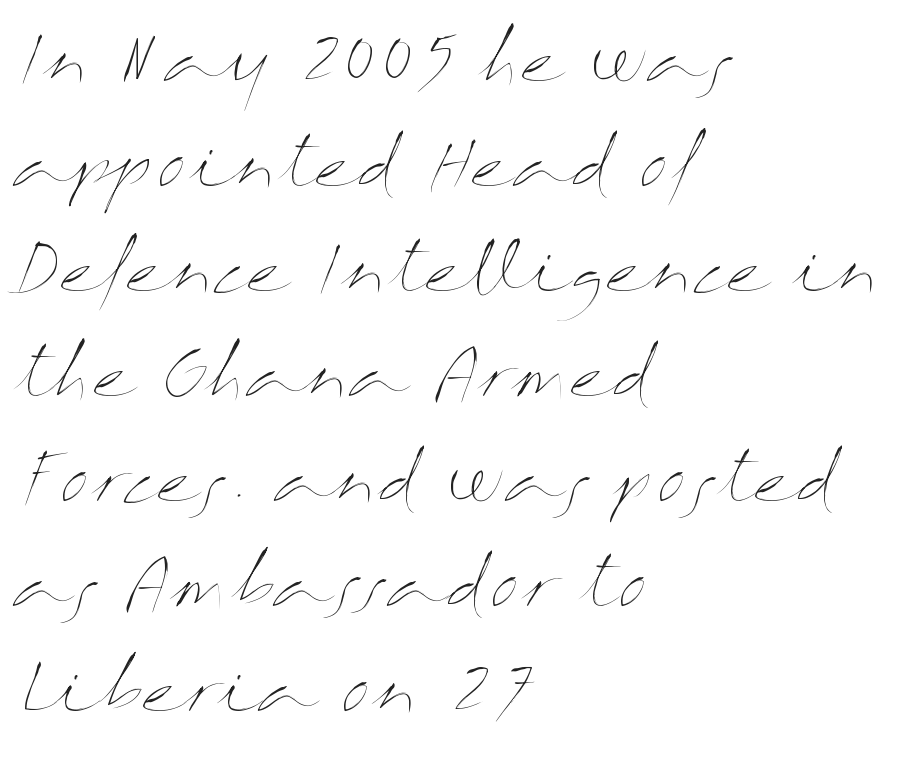
The image shows 66 px thin, wide type; set left-aligned, normal line spacing (1.59x), normal letter spacing, not underlined; medium stroke contrast and a medium x-height.
